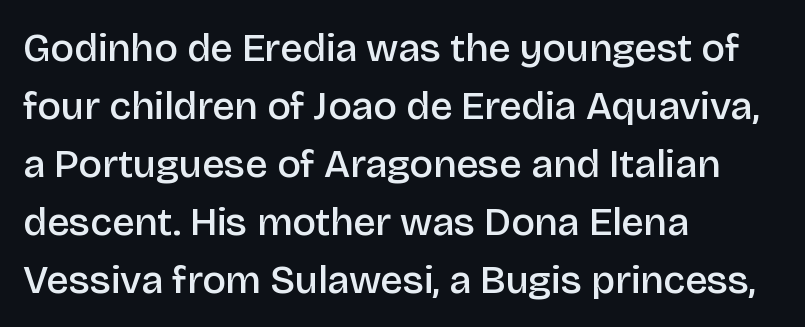
Unlike a traditional serif, this face leaves its strokes unadorned. Inter-character spacing is left at the font's built-in metrics. Looks like regular typesetting: each glyph gets only the width it needs. The passage shown is semibold, sitting just below true bold. Designer's note — italics off, roman on. The specimen omits any rule beneath the text block's lines.
